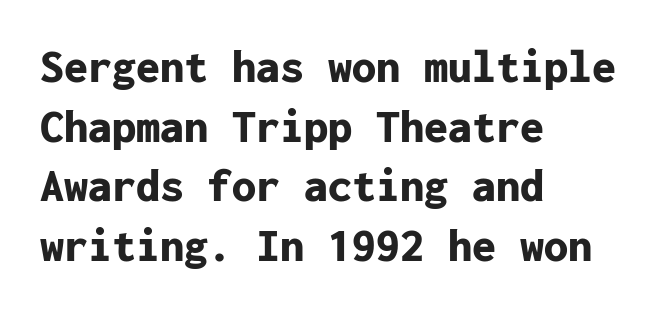
Q: Is the text bold? A: Yes.
Q: Is the text italic (slanted)? A: No, it is upright.
Q: Is the typeface a serif or a sans-serif typeface? A: Sans-serif.
Q: Is the text underlined? A: No.
Q: How is the paragraph aligned? A: Left-aligned.
Q: Is the spacing between letters normal or unusually wide? A: Normal.
Q: Width (condensed, normal, or wide)? A: Normal.
Q: Stroke contrast? A: Low.
Q: x-height? A: Medium.
Q: Monospaced? A: Yes.
